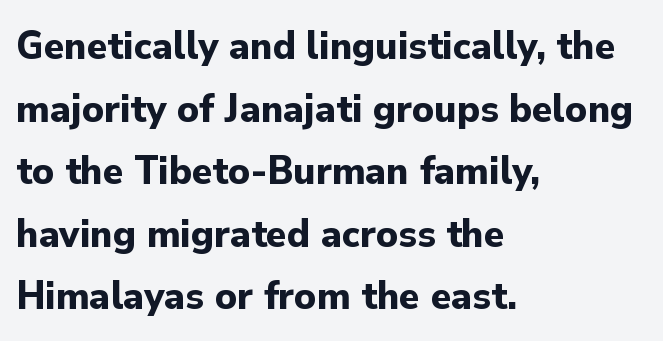
Q: Is the text bold? A: Yes.
Q: Is the text italic (slanted)? A: No, it is upright.
Q: Is the typeface a serif or a sans-serif typeface? A: Sans-serif.
Q: Is the text underlined? A: No.
Q: How is the paragraph aligned? A: Left-aligned.
Q: Is the spacing between letters normal or unusually wide? A: Normal.
Q: Is the spacing between lines tight, normal or loose? A: Normal.
Q: Width (condensed, normal, or wide)? A: Normal.
Q: Stroke contrast? A: Low.
Q: x-height? A: Small.
Q: Monospaced? A: No.
